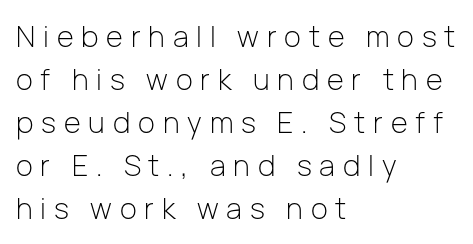
{"serif": "no", "italic": "no", "bold": "no", "weight": "light", "width": "normal", "stroke_contrast": "low", "x_height": "medium", "monospaced": "no", "underline": "no", "align": "left", "line_spacing": "normal", "line_spacing_ratio": 1.48, "letter_spacing": "wide", "letter_spacing_em": 0.27, "glyph_px": 29}
